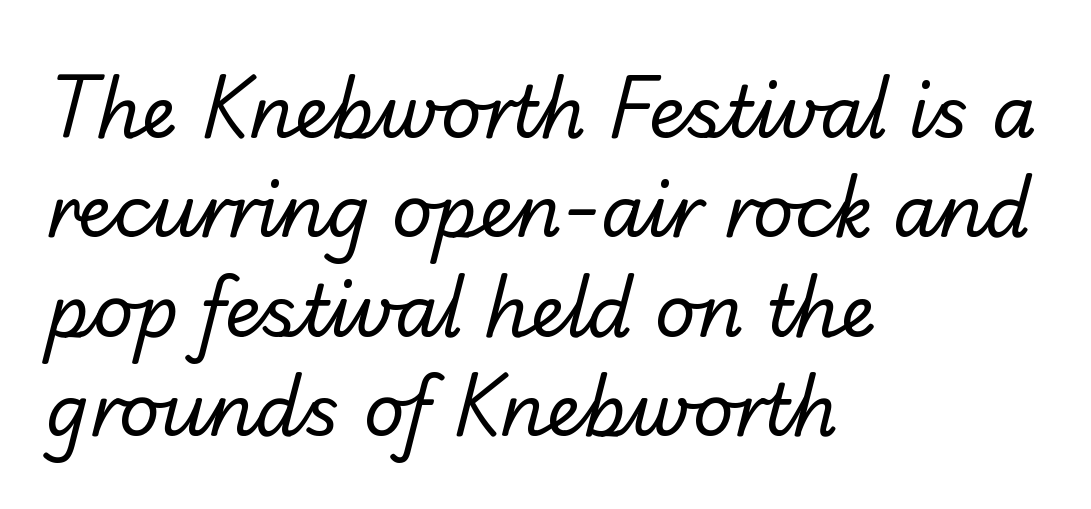
Q: Is the text bold? A: No.
Q: Is the typeface a serif or a sans-serif typeface? A: Sans-serif.
Q: Is the text underlined? A: No.
Q: How is the paragraph aligned? A: Left-aligned.
Q: Is the spacing between letters normal or unusually wide? A: Normal.
Q: Is the spacing between lines tight, normal or loose? A: Normal.
Q: Width (condensed, normal, or wide)? A: Normal.
Q: Stroke contrast? A: Low.
Q: x-height? A: Small.
Q: Monospaced? A: No.
